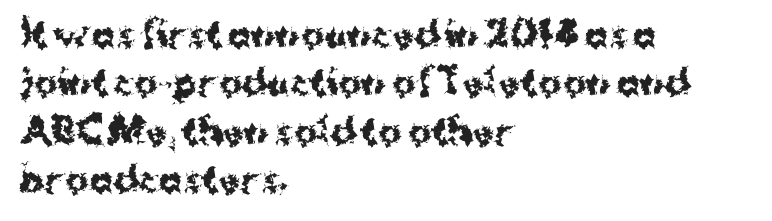
The image shows 35 px bold sans-serif type, upright; set left-aligned, normal line spacing (1.38x), normal letter spacing, not underlined; medium stroke contrast and a medium x-height.
